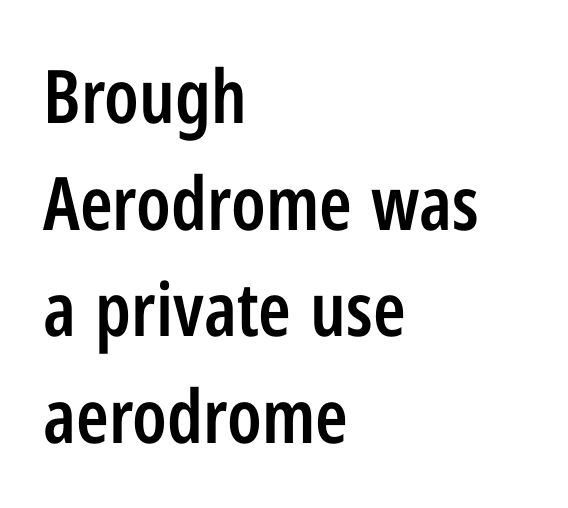
The image shows 74 px semibold, condensed sans-serif type, upright; set left-aligned, normal line spacing (1.44x), normal letter spacing, not underlined; low stroke contrast and a medium x-height.
